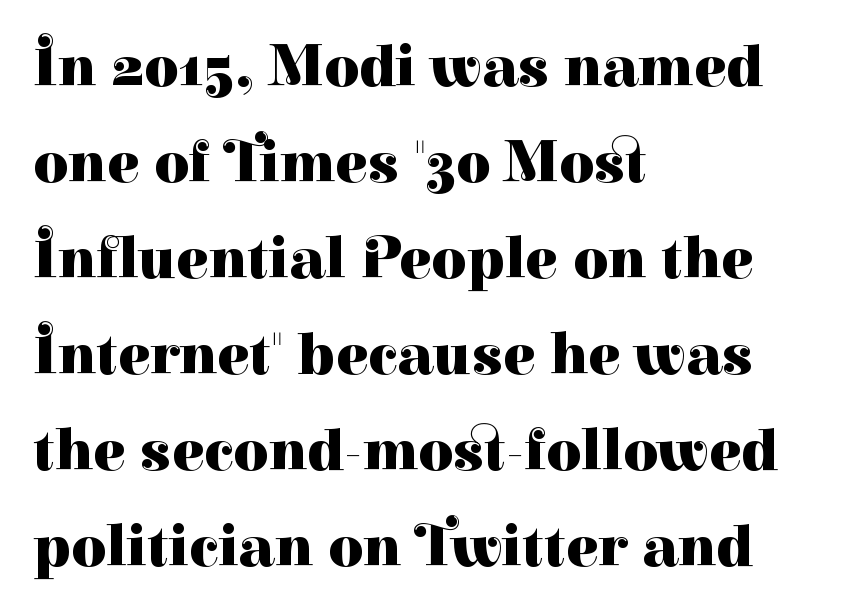
The image shows 60 px heavy serif type, upright; set left-aligned, normal line spacing (1.6x), normal letter spacing, not underlined; high stroke contrast and a medium x-height.
